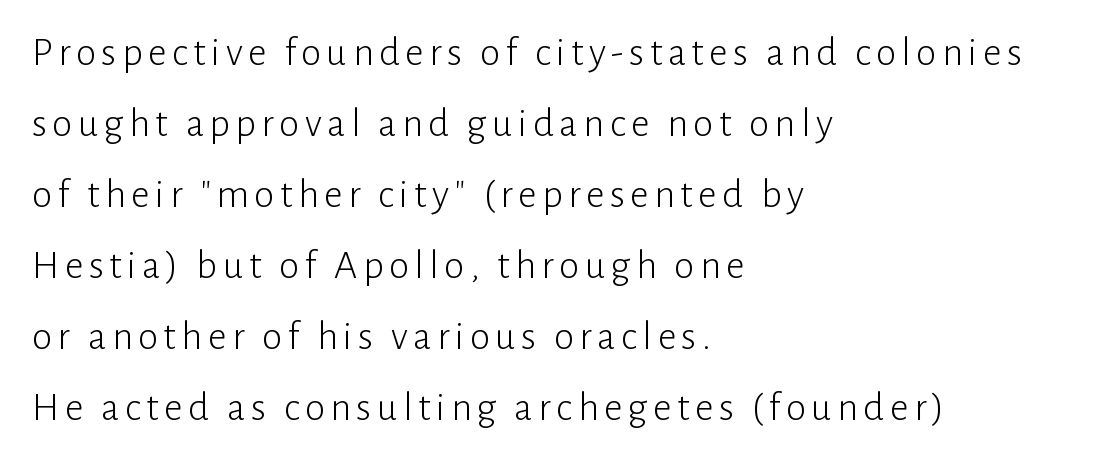
The ragged edge is on the right, which tells us the setting is flush left. Italic? Not at all — the glyphs are vertical. No word sits above an underline. This rendering employs a face without finishing strokes, i.e., a sans-serif.
